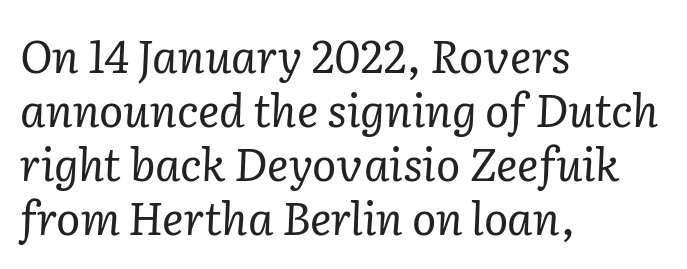
Q: Is the text bold? A: No.
Q: Is the text italic (slanted)? A: Yes, it leans right by about 2 degrees.
Q: Is the typeface a serif or a sans-serif typeface? A: Serif.
Q: Is the text underlined? A: No.
Q: How is the paragraph aligned? A: Left-aligned.
Q: Is the spacing between letters normal or unusually wide? A: Normal.
Q: Width (condensed, normal, or wide)? A: Normal.
Q: Stroke contrast? A: Low.
Q: x-height? A: Medium.
Q: Monospaced? A: No.
